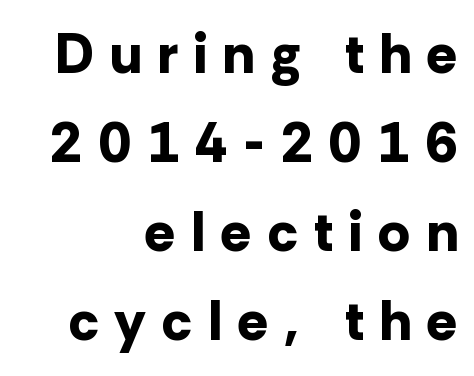
The image shows 56 px bold sans-serif type, upright; set right-aligned, normal line spacing (1.59x), unusually wide letter spacing (+0.3 em), not underlined; low stroke contrast and a medium x-height.
